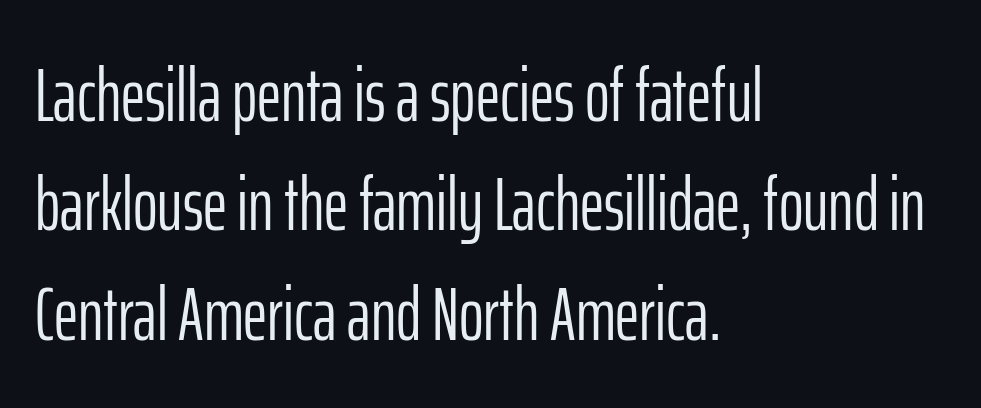
{"serif": "no", "italic": "no", "bold": "no", "weight": "light", "width": "condensed", "stroke_contrast": "low", "x_height": "medium", "monospaced": "no", "underline": "no", "align": "left", "line_spacing": "normal", "line_spacing_ratio": 1.46, "letter_spacing": "normal", "letter_spacing_em": 0.0, "glyph_px": 75}
